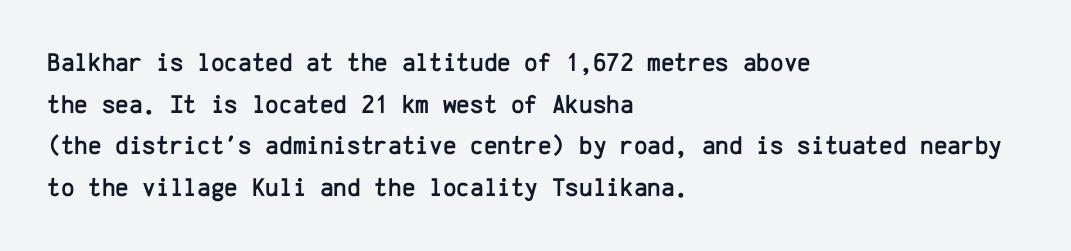
{"italic": "no", "underline": "no", "align": "left", "line_spacing": "normal", "line_spacing_ratio": 1.6, "letter_spacing": "normal", "letter_spacing_em": 0.0, "glyph_px": 26}
